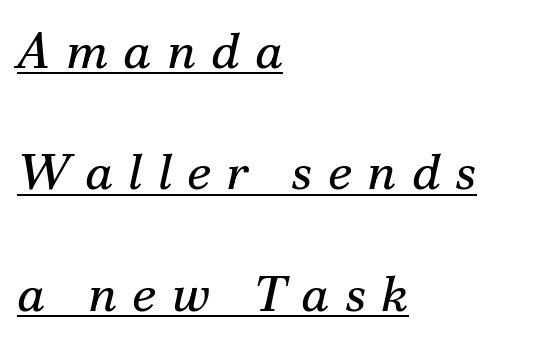
Character widths vary here, with narrow letters taking less room than wide ones. The typeface chosen for these lines features serifs. Quick note: interline space is abundant. The ragged edge is on the right, which tells us the setting is flush left. This reads as an unemphasized weight, regular at the heaviest.
